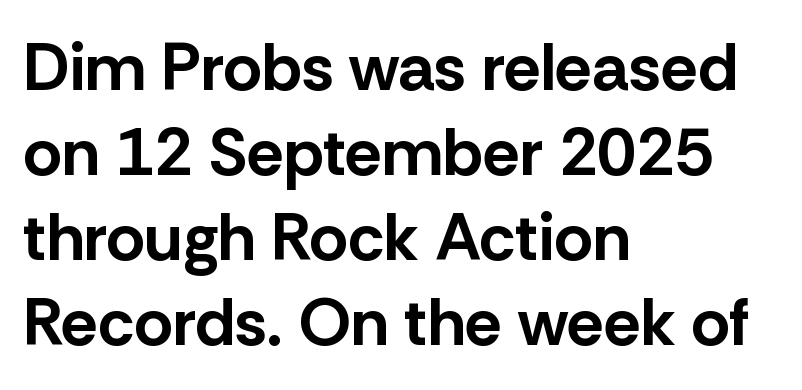
Q: Is the text bold? A: Yes.
Q: Is the text italic (slanted)? A: No, it is upright.
Q: Is the typeface a serif or a sans-serif typeface? A: Sans-serif.
Q: Is the text underlined? A: No.
Q: How is the paragraph aligned? A: Left-aligned.
Q: Is the spacing between letters normal or unusually wide? A: Normal.
Q: Is the spacing between lines tight, normal or loose? A: Normal.
Q: Width (condensed, normal, or wide)? A: Normal.
Q: Stroke contrast? A: Low.
Q: x-height? A: Medium.
Q: Monospaced? A: No.
